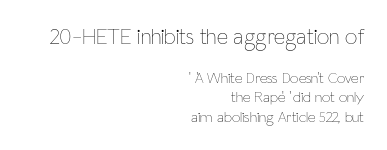
{"italic": "no", "bold": "no", "underline": "no", "align": "right", "line_spacing": "normal", "line_spacing_ratio": 1.29, "letter_spacing": "normal", "letter_spacing_em": 0.0, "larger_block": "first", "size_ratio": 1.47, "glyph_px": 22}
